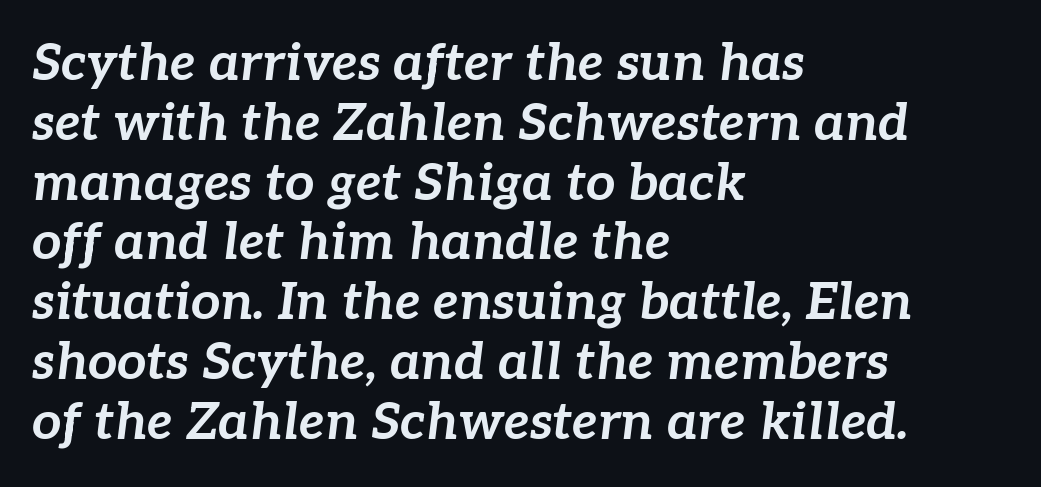
{"italic": "yes", "lean": "right", "slant_degrees": 7, "bold": "yes", "weight": "bold", "width": "normal", "stroke_contrast": "low", "x_height": "medium", "monospaced": "no", "underline": "no", "align": "left", "line_spacing": "tight", "line_spacing_ratio": 1.15, "letter_spacing": "normal", "letter_spacing_em": 0.0, "glyph_px": 52}
